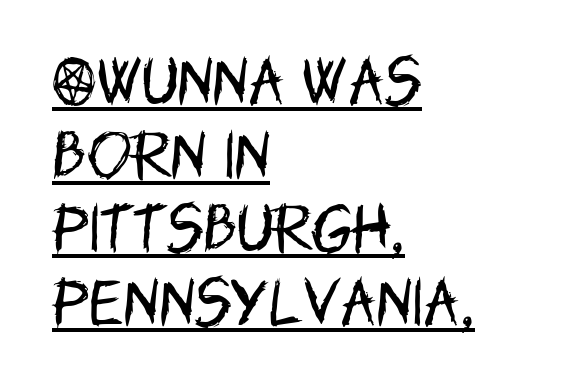
Rows of type keep a routine distance in the vertical direction. When letters stand straight like this, we call the style roman or upright. Weight: not bold — regular or lighter. The words here are underlined.
